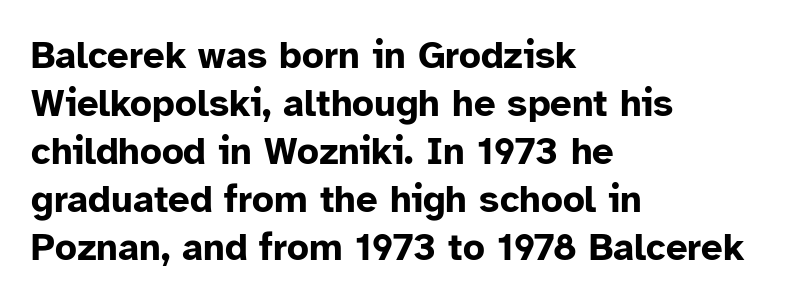
The space beneath each line is pristine and unruled. The passage shown is emphatically bold. Nope, not italic — everything's standing straight. The passage shown has conventional tracking throughout.
